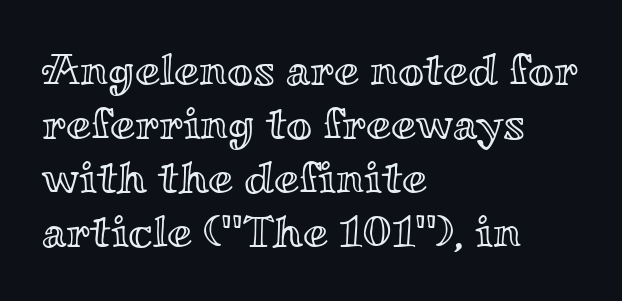
Glance below the letters and you will spot only blank space. Caption: standard tracking, unaltered. Is this a fixed-width face? No — the glyphs have proportional, varying widths. A student would call this left alignment; a typographer would say flush left, rag right. Is there any slant? The stems are plumb.
